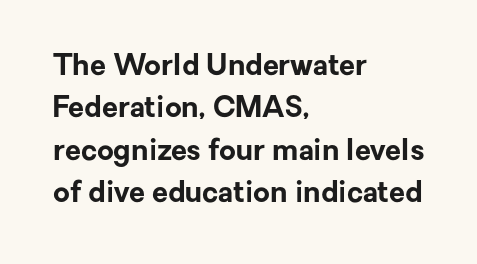
{"serif": "no", "italic": "no", "bold": "yes", "weight": "bold", "width": "normal", "stroke_contrast": "low", "x_height": "medium", "monospaced": "no", "underline": "no", "align": "left", "line_spacing": "normal", "line_spacing_ratio": 1.46, "letter_spacing": "normal", "letter_spacing_em": 0.0, "glyph_px": 29}
